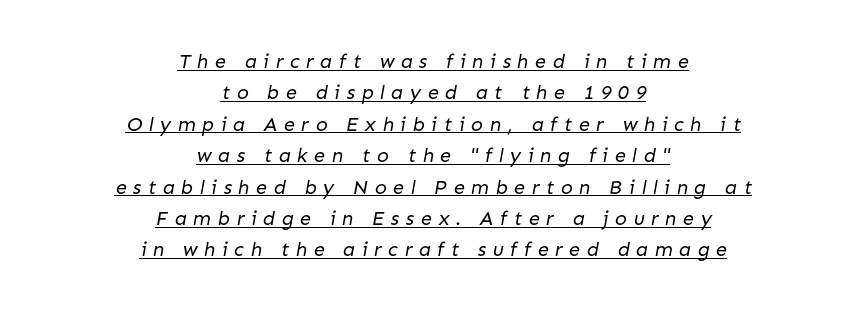
Q: Is the text bold? A: No.
Q: Is the text underlined? A: Yes.
Q: How is the paragraph aligned? A: Centered.
Q: Is the spacing between letters normal or unusually wide? A: Unusually wide.
Q: Is the spacing between lines tight, normal or loose? A: Normal.
